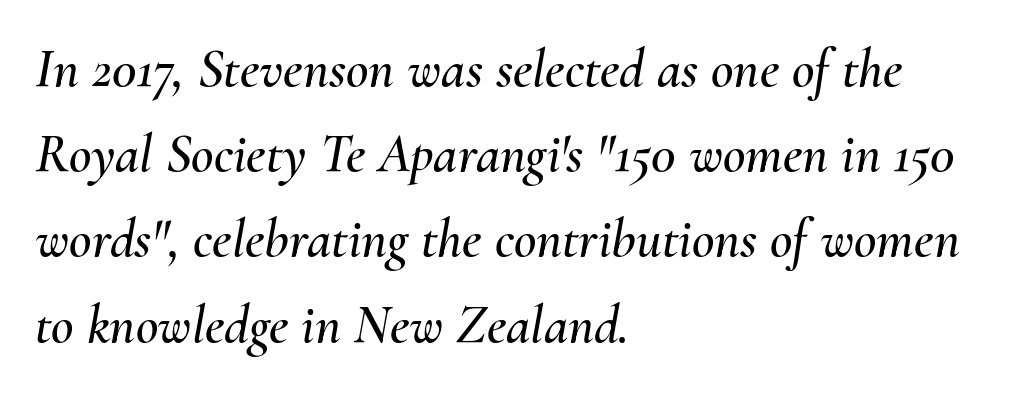
Regular leading. Glyph-to-glyph distance matches everyday printed text. This is oblique type, the kind used for emphasis or titles. A student would call this left alignment; a typographer would say flush left, rag right. The rendering uses natural spacing where letterforms have individual widths. The strip under each line holds only bare page.
